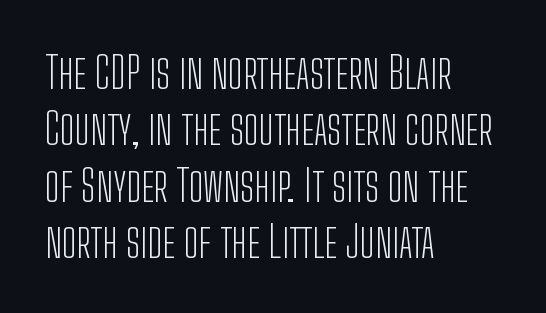
{"serif": "no", "italic": "no", "bold": "no", "weight": "light", "width": "condensed", "stroke_contrast": "low", "x_height": "medium", "monospaced": "no", "underline": "no", "align": "left", "line_spacing": "normal", "line_spacing_ratio": 1.28, "letter_spacing": "normal", "letter_spacing_em": 0.0, "glyph_px": 44}
